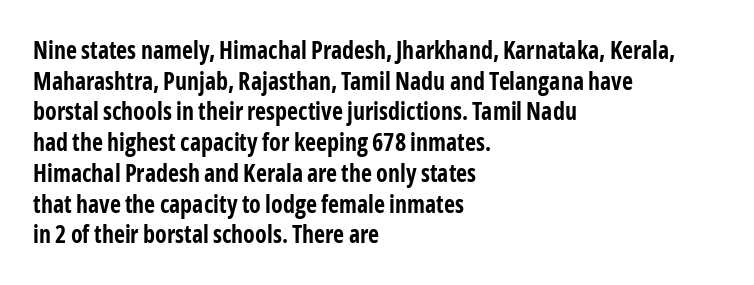
The image shows 24 px bold type, upright; set left-aligned, normal line spacing (1.28x), normal letter spacing, not underlined.
